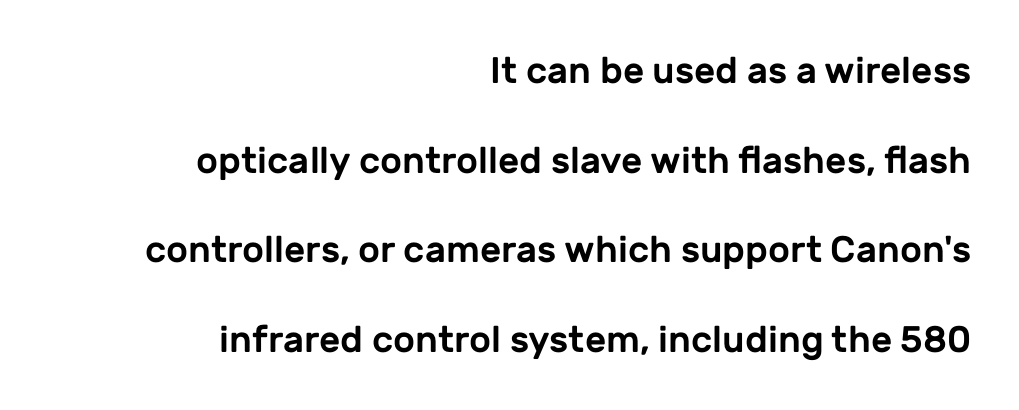
Posture: vertical. Each new line begins a long way beneath the previous one. These lines are composed in type without serifs. Descenders are the only things crossing below the line. The letterforms sit shoulder to shoulder at normal distance.
